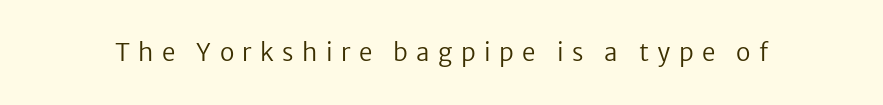
Q: Is the text bold? A: No.
Q: Is the text italic (slanted)? A: No, it is upright.
Q: Is the text underlined? A: No.
Q: Is the spacing between letters normal or unusually wide? A: Unusually wide.
